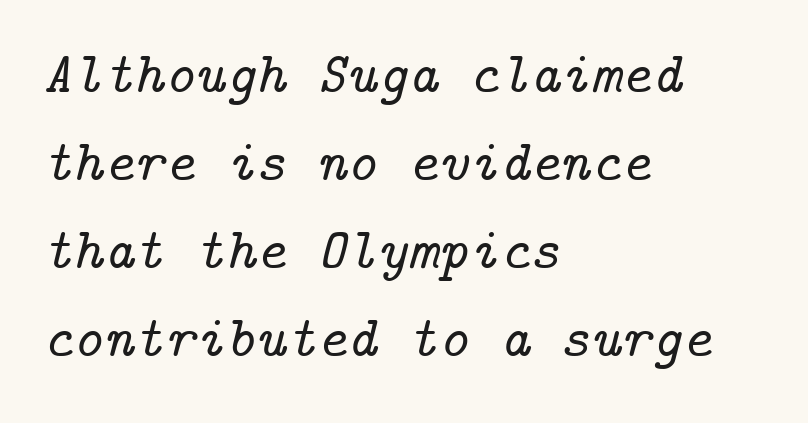
Q: Is the text italic (slanted)? A: Yes, it leans right by about 14 degrees.
Q: Is the typeface a serif or a sans-serif typeface? A: Serif.
Q: Is the text underlined? A: No.
Q: How is the paragraph aligned? A: Left-aligned.
Q: Is the spacing between letters normal or unusually wide? A: Normal.
Q: Is the spacing between lines tight, normal or loose? A: Normal.
Q: Width (condensed, normal, or wide)? A: Normal.
Q: Stroke contrast? A: Low.
Q: x-height? A: Medium.
